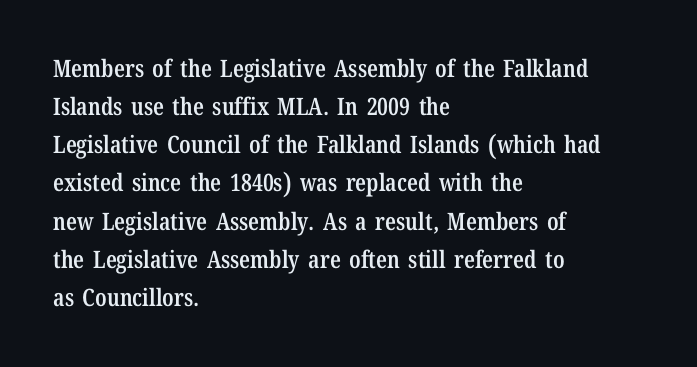
{"italic": "no", "bold": "semi", "underline": "no", "align": "left", "line_spacing": "normal", "line_spacing_ratio": 1.59, "letter_spacing": "normal", "letter_spacing_em": 0.0, "glyph_px": 24}
